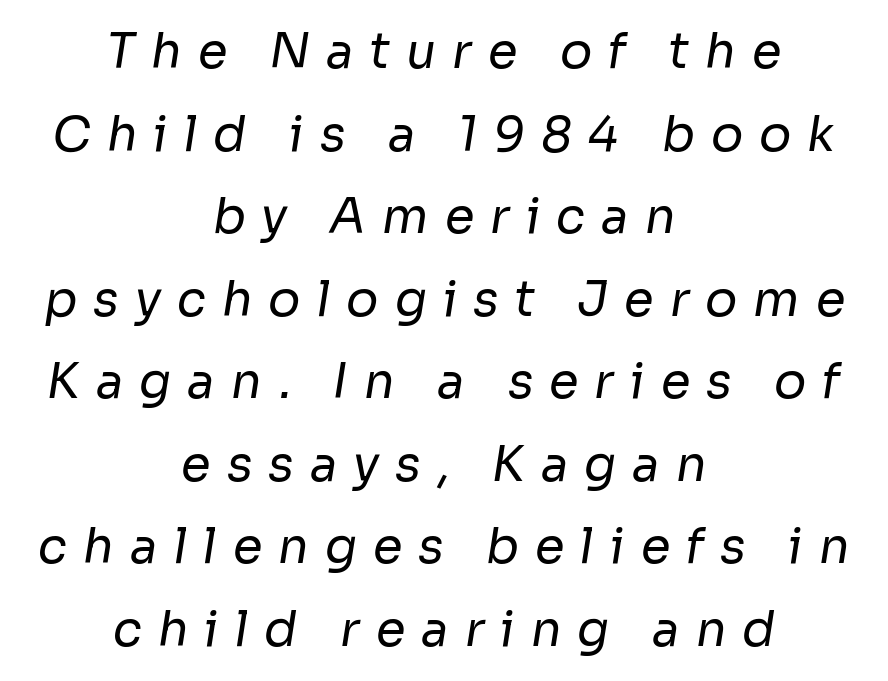
Q: Is the text bold? A: No.
Q: Is the typeface a serif or a sans-serif typeface? A: Sans-serif.
Q: Is the text underlined? A: No.
Q: How is the paragraph aligned? A: Centered.
Q: Is the spacing between letters normal or unusually wide? A: Unusually wide.
Q: Width (condensed, normal, or wide)? A: Normal.
Q: Stroke contrast? A: Low.
Q: x-height? A: Medium.
Q: Monospaced? A: No.
